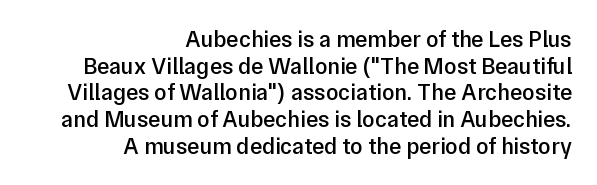
The image shows 23 px text type, upright; set right-aligned, line spacing 1.16x, normal letter spacing, not underlined.
